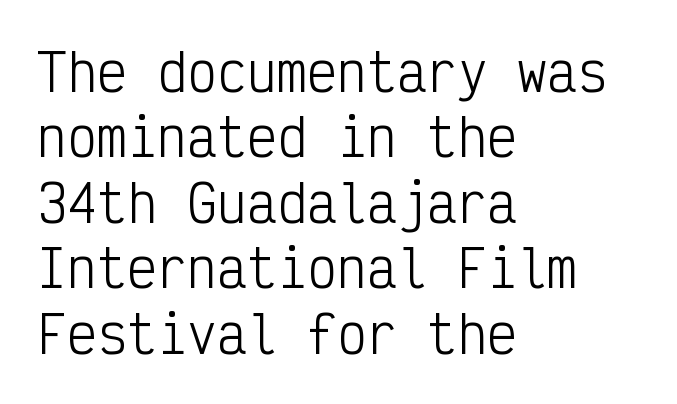
The image shows 50 px light, condensed sans-serif type, upright, monospaced; set left-aligned, normal line spacing (1.31x), normal letter spacing, not underlined; low stroke contrast and a medium x-height.
